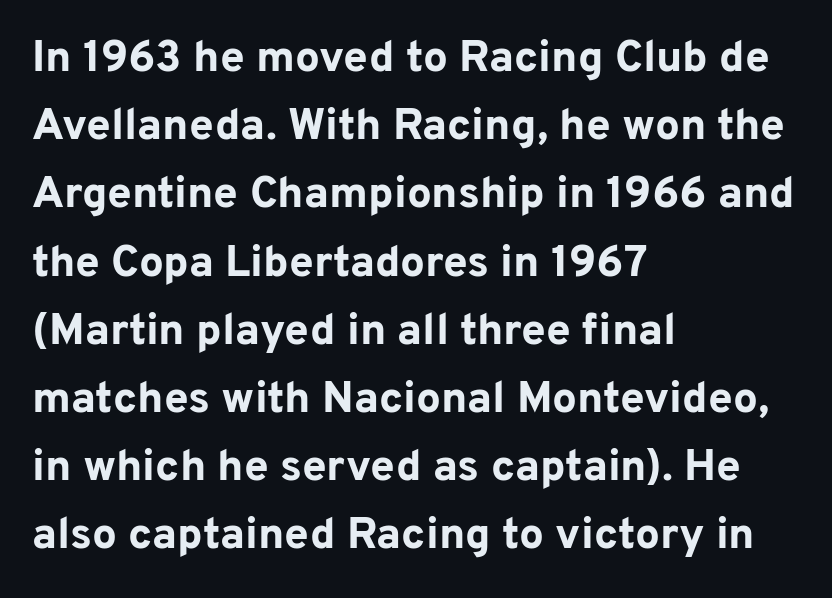
The image shows 44 px bold sans-serif type, upright; set left-aligned, normal line spacing (1.55x), normal letter spacing, not underlined; low stroke contrast and a medium x-height.
